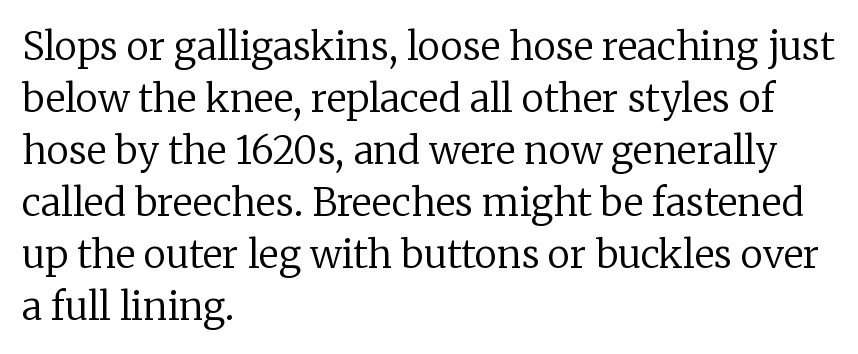
Q: Is the text bold? A: No.
Q: Is the text italic (slanted)? A: No, it is upright.
Q: Is the typeface a serif or a sans-serif typeface? A: Serif.
Q: Is the text underlined? A: No.
Q: How is the paragraph aligned? A: Left-aligned.
Q: Is the spacing between letters normal or unusually wide? A: Normal.
Q: Is the spacing between lines tight, normal or loose? A: Normal.
Q: Width (condensed, normal, or wide)? A: Normal.
Q: Stroke contrast? A: Low.
Q: x-height? A: Medium.
Q: Monospaced? A: No.
